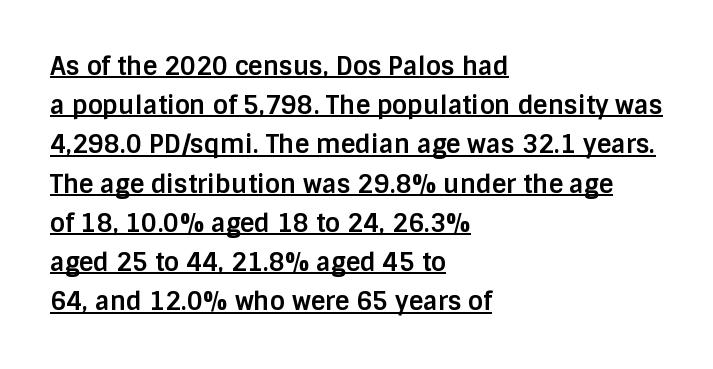
Q: Is the text bold? A: Yes.
Q: Is the text italic (slanted)? A: No, it is upright.
Q: Is the text underlined? A: Yes.
Q: How is the paragraph aligned? A: Left-aligned.
Q: Is the spacing between letters normal or unusually wide? A: Normal.
Q: Is the spacing between lines tight, normal or loose? A: Normal.
